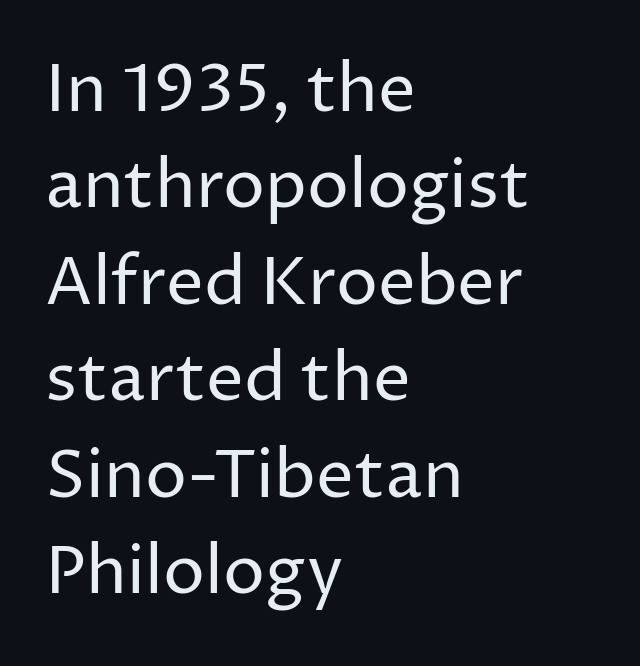
Character widths vary here, with narrow letters taking less room than wide ones. Letter spacing: default. Notice how descenders clear the ascenders below comfortably — that's standard leading. This sample is left-justified, so line endings fall wherever the words run out. The strokes carry an ordinary text weight at most.
